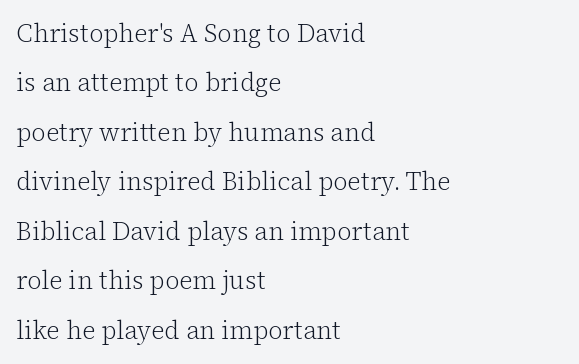
Does the copy run flush right? No — it runs flush left. A quiet, ordinary-to-light weight characterises the typeface. Is there much room between lines? Yes — plenty of vertical air separates them. Letter spacing: default. Nobody drew a line under any word here. Italic? Not at all — the glyphs are vertical.
